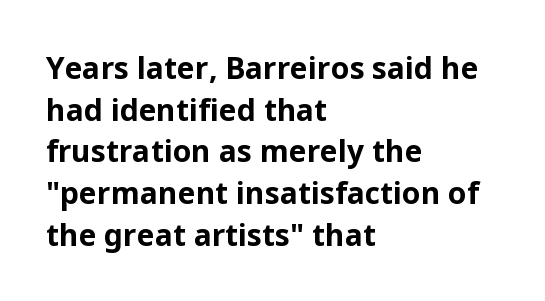
Q: Is the text bold? A: Yes.
Q: Is the text italic (slanted)? A: No, it is upright.
Q: Is the typeface a serif or a sans-serif typeface? A: Sans-serif.
Q: Is the text underlined? A: No.
Q: How is the paragraph aligned? A: Left-aligned.
Q: Is the spacing between letters normal or unusually wide? A: Normal.
Q: Is the spacing between lines tight, normal or loose? A: Normal.
Q: Width (condensed, normal, or wide)? A: Normal.
Q: Stroke contrast? A: Low.
Q: x-height? A: Medium.
Q: Monospaced? A: No.
